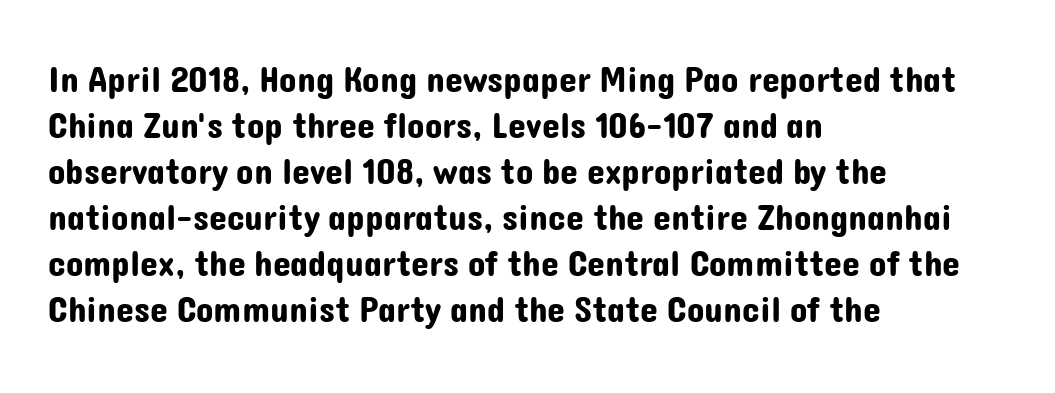
The rows are spaced the way most documents space them. No word sits above an underline. Nothing sits at the stroke ends, so this counts as sans-serif. The paragraph shown leans on its left margin. The letters sit at their default tracking, neither squeezed nor spread.
